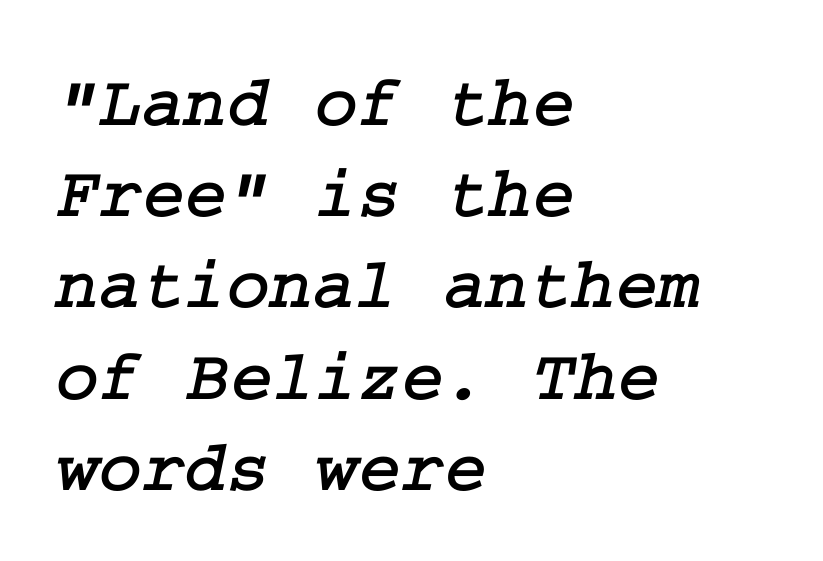
Q: Is the typeface a serif or a sans-serif typeface? A: Serif.
Q: Is the text underlined? A: No.
Q: How is the paragraph aligned? A: Left-aligned.
Q: Is the spacing between letters normal or unusually wide? A: Normal.
Q: Is the spacing between lines tight, normal or loose? A: Normal.
Q: Width (condensed, normal, or wide)? A: Normal.
Q: Stroke contrast? A: Low.
Q: x-height? A: Medium.
